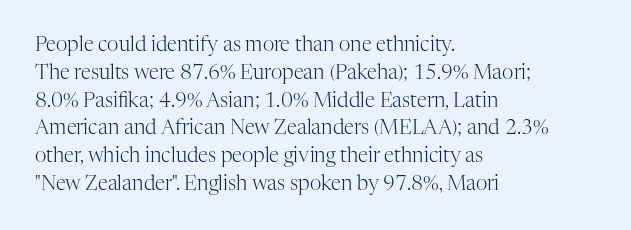
{"italic": "no", "bold": "no", "underline": "no", "align": "left", "line_spacing": "normal", "line_spacing_ratio": 1.39, "letter_spacing": "normal", "letter_spacing_em": 0.0, "glyph_px": 20}
